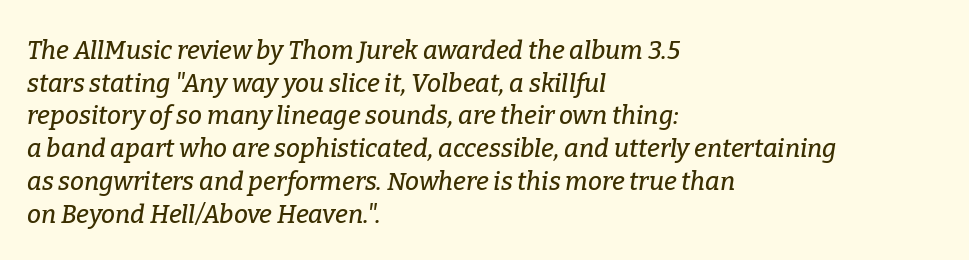
Q: Is the text italic (slanted)? A: Yes, it leans right by about 9 degrees.
Q: Is the text underlined? A: No.
Q: How is the paragraph aligned? A: Left-aligned.
Q: Is the spacing between letters normal or unusually wide? A: Normal.
Q: Is the spacing between lines tight, normal or loose? A: Normal.
